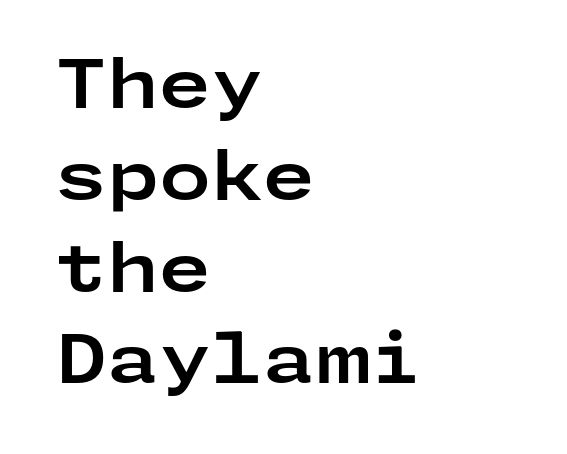
Q: Is the text bold? A: Yes.
Q: Is the text italic (slanted)? A: No, it is upright.
Q: Is the typeface a serif or a sans-serif typeface? A: Sans-serif.
Q: Is the text underlined? A: No.
Q: How is the paragraph aligned? A: Left-aligned.
Q: Is the spacing between letters normal or unusually wide? A: Normal.
Q: Is the spacing between lines tight, normal or loose? A: Normal.
Q: Width (condensed, normal, or wide)? A: Wide.
Q: Stroke contrast? A: Low.
Q: x-height? A: Medium.
